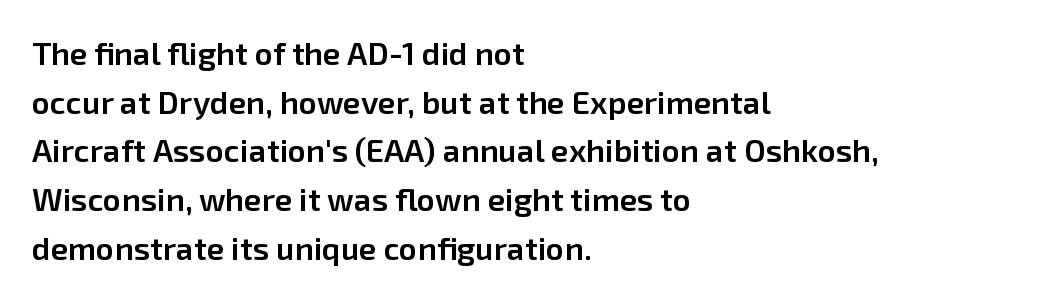
The image shows 32 px semibold sans-serif type, upright; set left-aligned, normal line spacing (1.52x), normal letter spacing, not underlined; low stroke contrast and a medium x-height.
